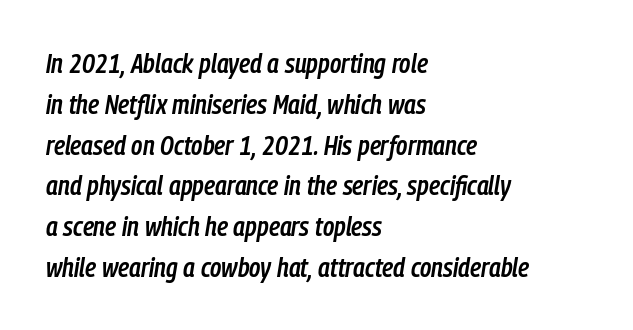
The glyphs are unaccompanied by any horizontal stroke below them. Students, observe: this is what conventionally led text looks like. Tracking here is standard; glyphs follow each other at the usual distance. Observe the lean: these are italic letterforms. The font is running at a semibold setting, under full bold.
